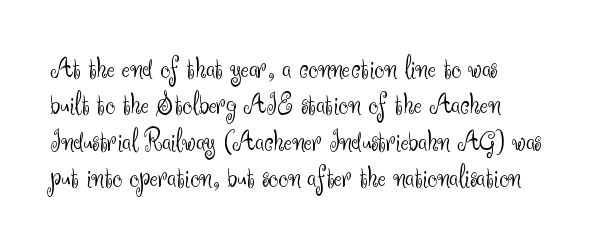
Are there feet on the stems? There aren't — it's a sans. Is the letter spacing exaggerated? No — it looks like the ordinary default. Weight: not bold — regular or lighter. This is roman type, the default non-slanted kind.
